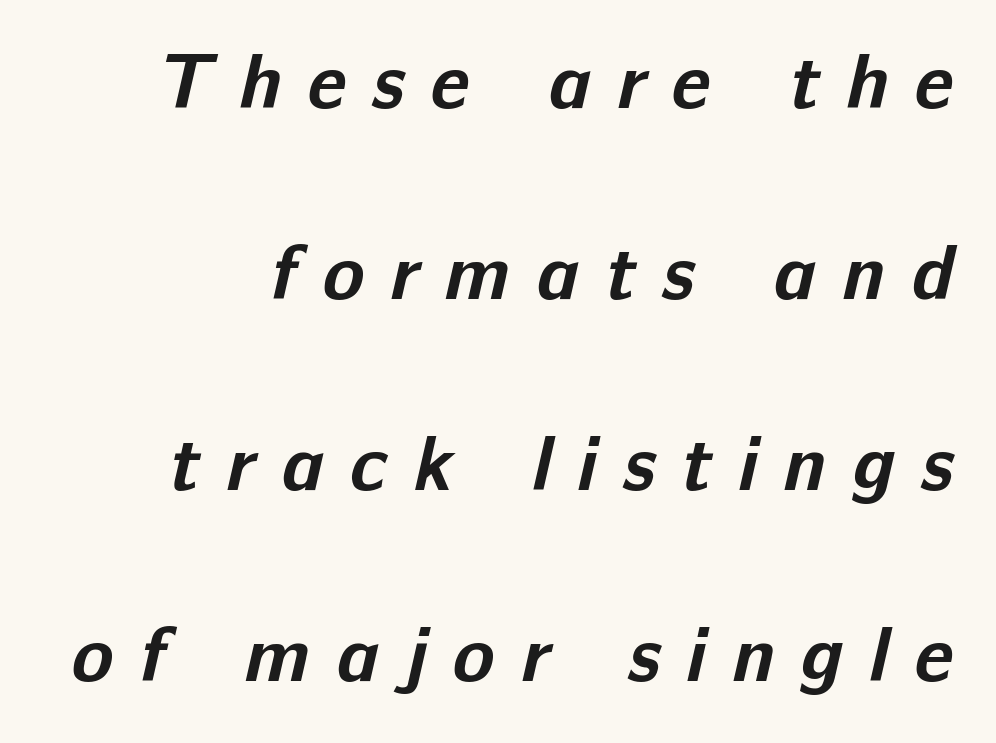
The passage shown stacks its lines with a broad gap. To sum up the face: it is a sans, with no serifs. The face used here is rendered with a markedly widened letterfit. This sample has the flowing, uneven cadence of proportional lettering. Only glyphs here, with clear space below each row. The letters are bold, with thick, heavy strokes.
